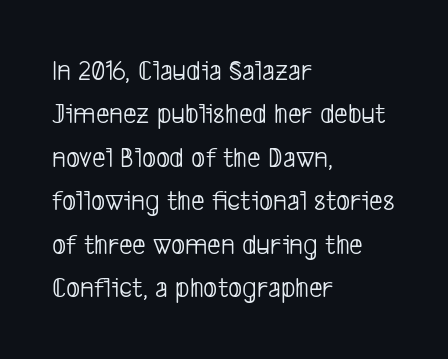
The image shows 30 px light, condensed sans-serif type; set left-aligned, normal line spacing (1.45x), normal letter spacing, not underlined; low stroke contrast and a medium x-height.
